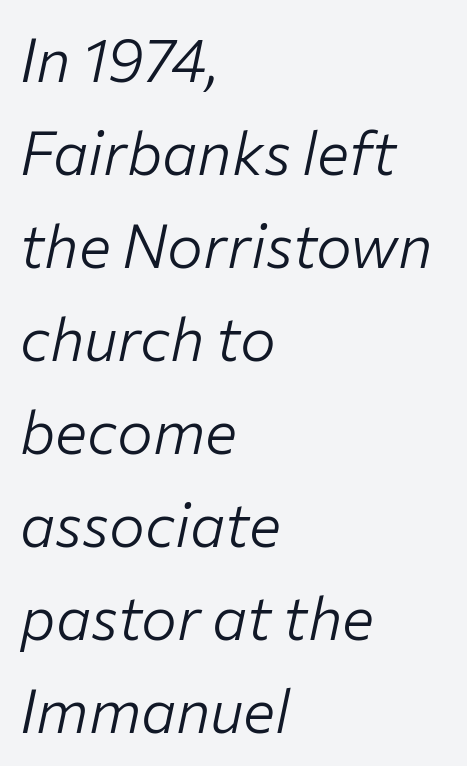
Q: Is the text bold? A: No.
Q: Is the text italic (slanted)? A: Yes, it leans right by about 12 degrees.
Q: Is the text underlined? A: No.
Q: How is the paragraph aligned? A: Left-aligned.
Q: Is the spacing between letters normal or unusually wide? A: Normal.
Q: Is the spacing between lines tight, normal or loose? A: Normal.
Q: Width (condensed, normal, or wide)? A: Normal.
Q: Stroke contrast? A: Low.
Q: x-height? A: Medium.
Q: Monospaced? A: No.
